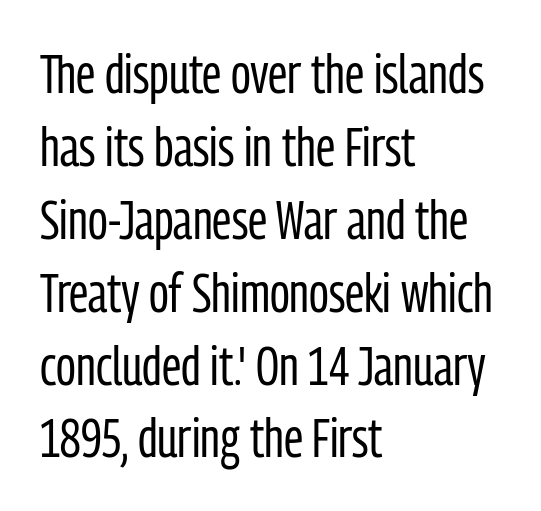
Letters rest on an invisible, unmarked baseline. Looks like regular typesetting: each glyph gets only the width it needs. If you drew a line through each stem, it would be perfectly vertical. The rag falls on the right side of this text block. Heft: none added — not bold.
